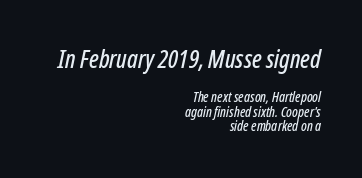
The image shows 25 px text type, italic (leaning right); set right-aligned, tight line spacing (1.04x), normal letter spacing, not underlined; the first (top) block is 1.79x larger.
